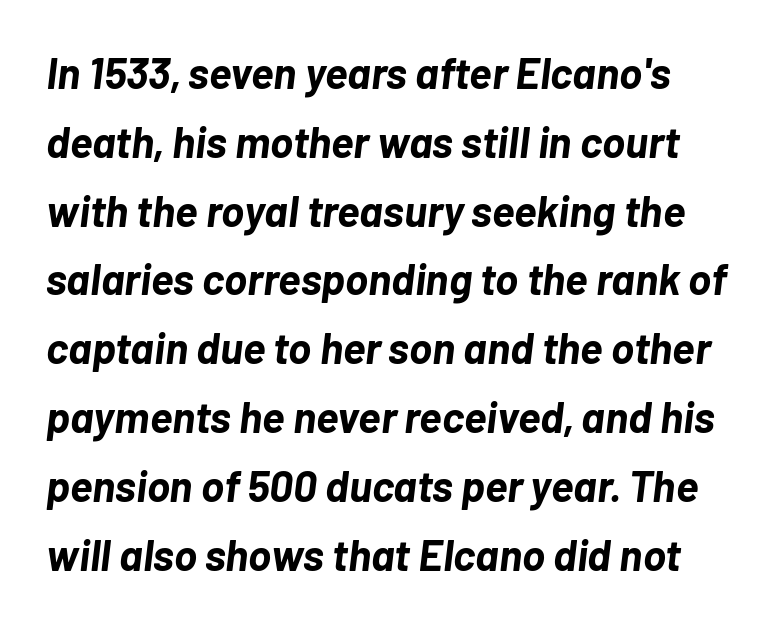
Q: Is the text bold? A: Yes.
Q: Is the text italic (slanted)? A: Yes, it leans right by about 7 degrees.
Q: Is the text underlined? A: No.
Q: Is the spacing between letters normal or unusually wide? A: Normal.
Q: Is the spacing between lines tight, normal or loose? A: Normal.
Q: Width (condensed, normal, or wide)? A: Normal.
Q: Stroke contrast? A: Low.
Q: x-height? A: Medium.
Q: Monospaced? A: No.
